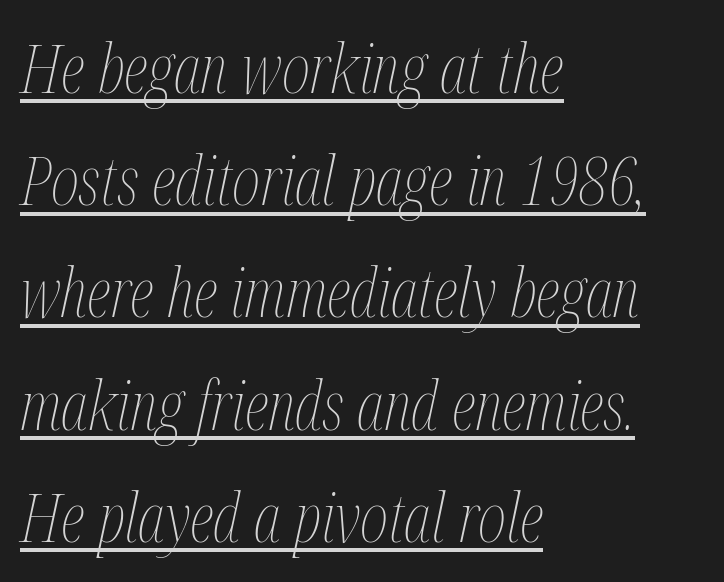
Q: Is the text bold? A: No.
Q: Is the text italic (slanted)? A: Yes, it leans right by about 12 degrees.
Q: Is the text underlined? A: Yes.
Q: How is the paragraph aligned? A: Left-aligned.
Q: Is the spacing between letters normal or unusually wide? A: Normal.
Q: Is the spacing between lines tight, normal or loose? A: Normal.
Q: Width (condensed, normal, or wide)? A: Condensed.
Q: Stroke contrast? A: Medium.
Q: x-height? A: Medium.
Q: Monospaced? A: No.
